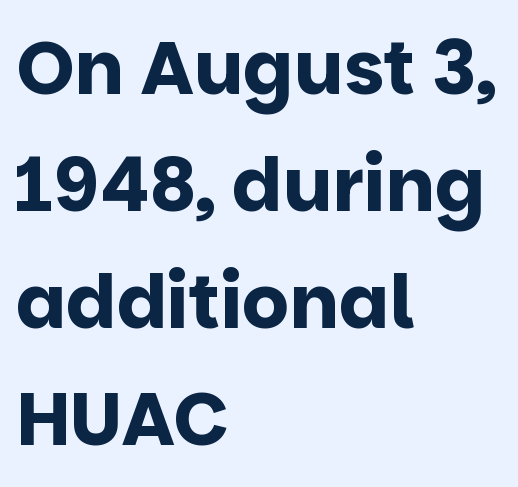
Q: Is the text bold? A: Yes.
Q: Is the text italic (slanted)? A: No, it is upright.
Q: Is the typeface a serif or a sans-serif typeface? A: Sans-serif.
Q: Is the text underlined? A: No.
Q: How is the paragraph aligned? A: Left-aligned.
Q: Is the spacing between letters normal or unusually wide? A: Normal.
Q: Is the spacing between lines tight, normal or loose? A: Normal.
Q: Width (condensed, normal, or wide)? A: Normal.
Q: Stroke contrast? A: Low.
Q: x-height? A: Large.
Q: Monospaced? A: No.
